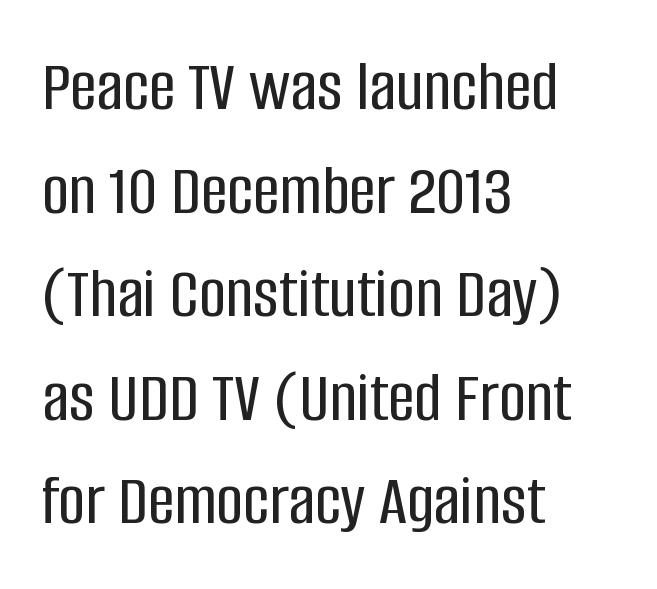
Q: Is the text italic (slanted)? A: No, it is upright.
Q: Is the typeface a serif or a sans-serif typeface? A: Sans-serif.
Q: Is the text underlined? A: No.
Q: How is the paragraph aligned? A: Left-aligned.
Q: Is the spacing between letters normal or unusually wide? A: Normal.
Q: Is the spacing between lines tight, normal or loose? A: Normal.
Q: Width (condensed, normal, or wide)? A: Condensed.
Q: Stroke contrast? A: Low.
Q: x-height? A: Large.
Q: Monospaced? A: No.
